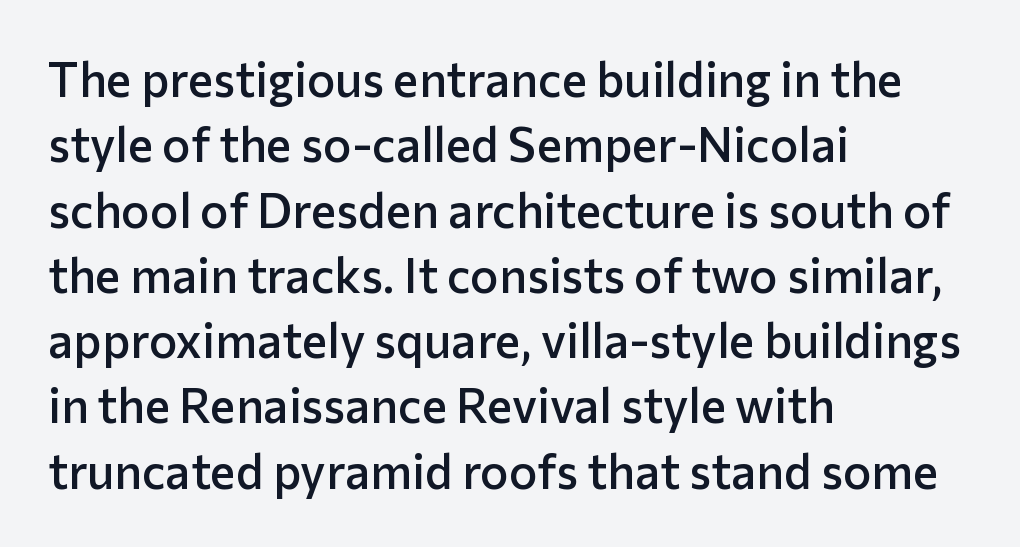
{"serif": "no", "italic": "no", "bold": "semi", "weight": "semibold", "width": "normal", "stroke_contrast": "low", "x_height": "medium", "monospaced": "no", "underline": "no", "align": "left", "line_spacing": "normal", "line_spacing_ratio": 1.36, "letter_spacing": "normal", "letter_spacing_em": 0.0, "glyph_px": 48}
